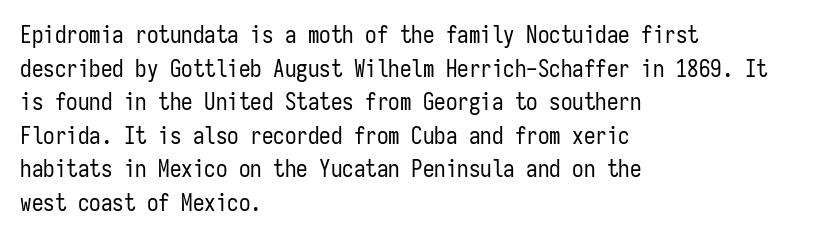
The image shows 23 px text type, upright; set left-aligned, normal line spacing (1.46x), normal letter spacing, not underlined.
